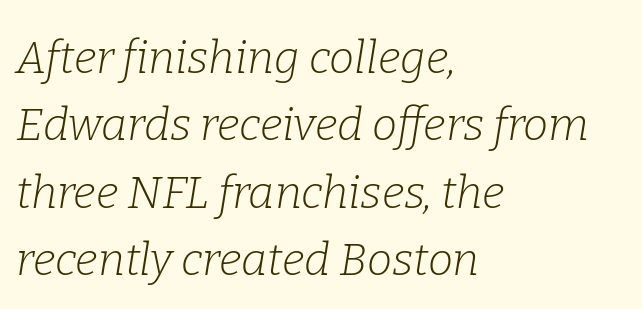
Q: Is the text bold? A: No.
Q: Is the text italic (slanted)? A: Yes, it leans right by about 9 degrees.
Q: Is the typeface a serif or a sans-serif typeface? A: Serif.
Q: Is the text underlined? A: No.
Q: How is the paragraph aligned? A: Left-aligned.
Q: Is the spacing between letters normal or unusually wide? A: Normal.
Q: Is the spacing between lines tight, normal or loose? A: Normal.
Q: Width (condensed, normal, or wide)? A: Normal.
Q: Stroke contrast? A: Low.
Q: x-height? A: Medium.
Q: Monospaced? A: No.
